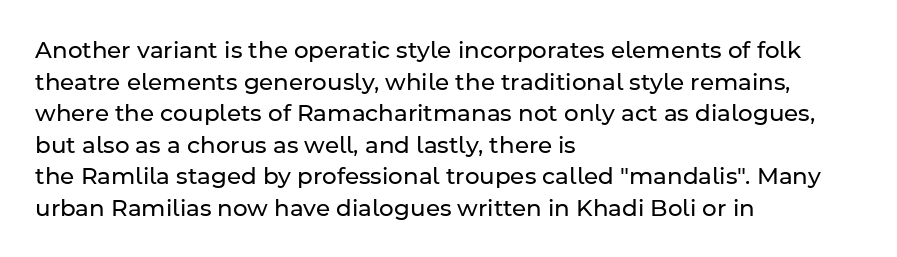
The image shows 23 px text type, upright; set left-aligned, normal line spacing (1.37x), normal letter spacing, not underlined.
